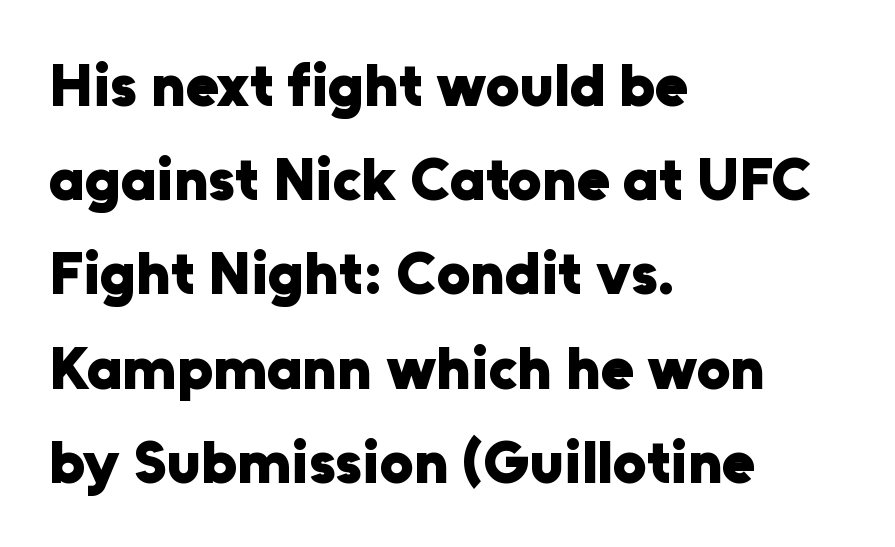
The image shows 60 px heavy sans-serif type, upright; set left-aligned, normal line spacing (1.57x), normal letter spacing, not underlined; low stroke contrast and a medium x-height.
